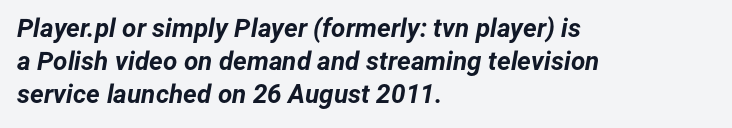
Q: Is the text bold? A: Yes.
Q: Is the text italic (slanted)? A: Yes, it leans right by about 12 degrees.
Q: Is the text underlined? A: No.
Q: How is the paragraph aligned? A: Left-aligned.
Q: Is the spacing between letters normal or unusually wide? A: Normal.
Q: Is the spacing between lines tight, normal or loose? A: Normal.
